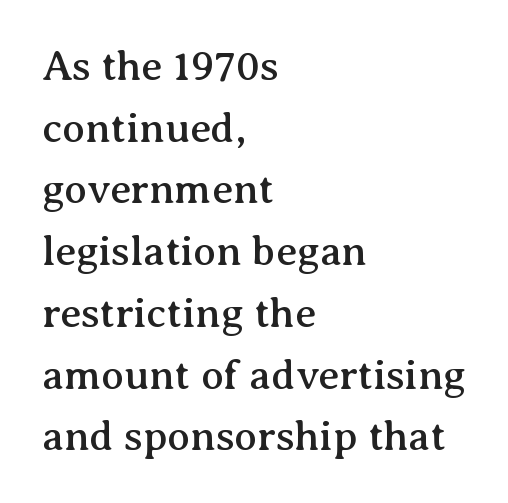
Interline gaps are of average width in this sample. A typesetter would label this face a serif. Does extra space separate the letters? No, they use regular spacing. The rendering anchors every line to the left-hand side. The type sits square on the baseline with zero lean. Each letter keeps its own natural width here, so spacing adapts to shape.
